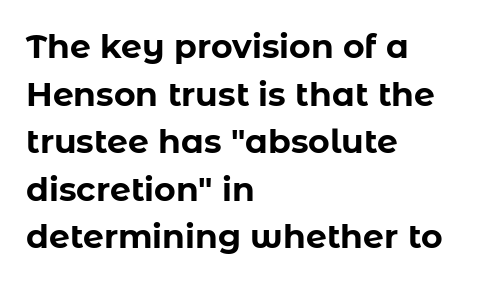
Varying glyph widths throughout — classic text-font behaviour. Each glyph is drawn with heavy, bold strokes. Is this a sans? Yes — the strokes have no serifs. The setting favours the left margin, as ordinary paragraphs usually do. The line-height multiplier appears to be the usual default. Every character sits straight up, as roman type does.
